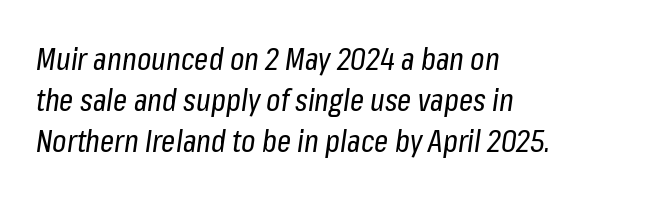
The text carries the slant typical of an italic or oblique font. Leading: standard. Stem width sits at or under what a default text font uses. Only glyphs here, with clear space below each row.
